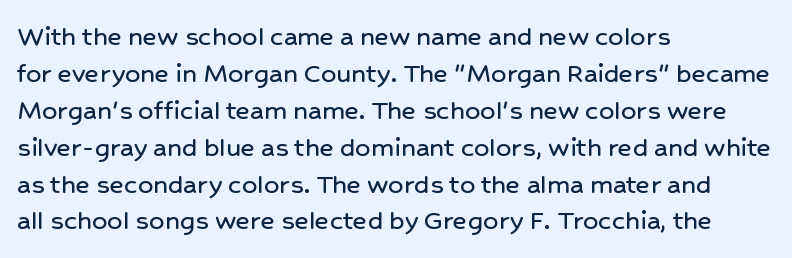
Q: Is the text italic (slanted)? A: No, it is upright.
Q: Is the typeface a serif or a sans-serif typeface? A: Sans-serif.
Q: Is the text underlined? A: No.
Q: How is the paragraph aligned? A: Left-aligned.
Q: Is the spacing between letters normal or unusually wide? A: Normal.
Q: Width (condensed, normal, or wide)? A: Normal.
Q: Stroke contrast? A: Low.
Q: x-height? A: Medium.
Q: Monospaced? A: No.
